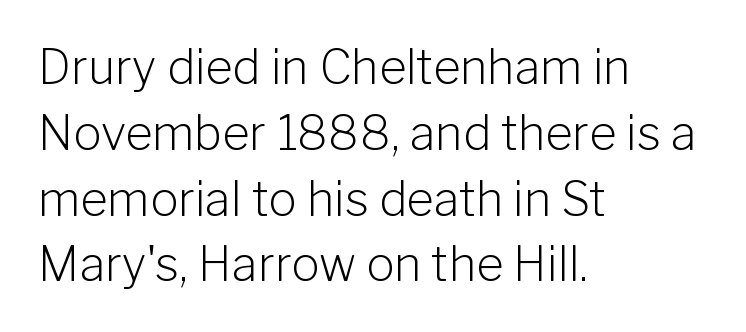
The image shows 47 px light sans-serif type, upright; set left-aligned, normal line spacing (1.4x), normal letter spacing, not underlined; low stroke contrast and a medium x-height.
